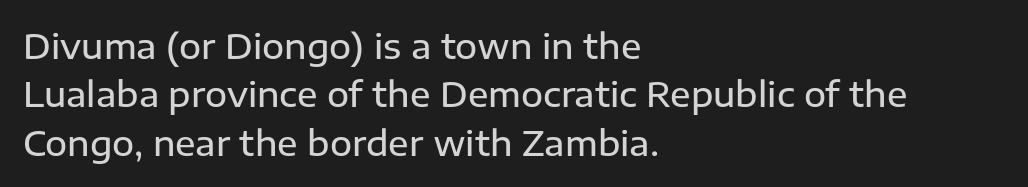
The image shows 34 px semibold sans-serif type, upright; set left-aligned, normal line spacing (1.42x), normal letter spacing, not underlined; low stroke contrast and a medium x-height.
